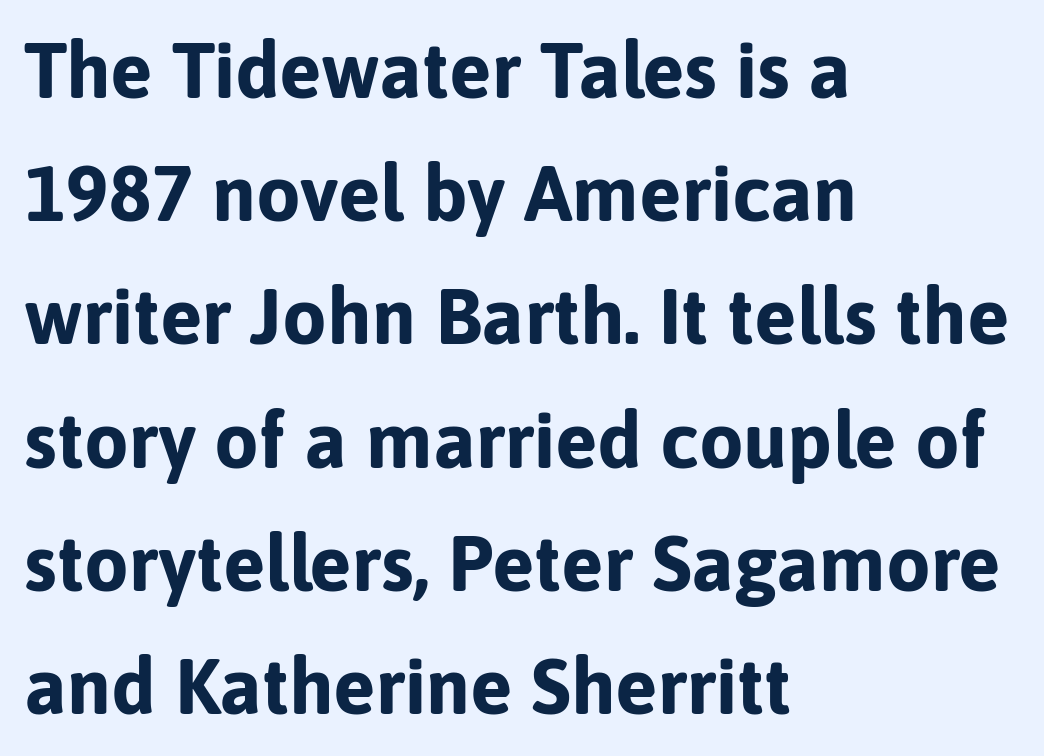
Q: Is the text bold? A: Yes.
Q: Is the text italic (slanted)? A: No, it is upright.
Q: Is the typeface a serif or a sans-serif typeface? A: Sans-serif.
Q: Is the text underlined? A: No.
Q: How is the paragraph aligned? A: Left-aligned.
Q: Is the spacing between letters normal or unusually wide? A: Normal.
Q: Is the spacing between lines tight, normal or loose? A: Normal.
Q: Width (condensed, normal, or wide)? A: Normal.
Q: Stroke contrast? A: Low.
Q: x-height? A: Medium.
Q: Monospaced? A: No.
